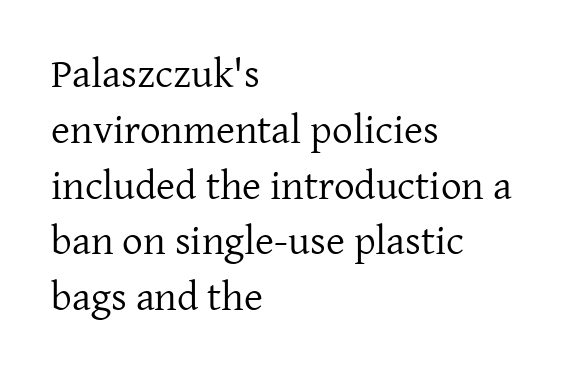
The image shows 41 px regular-weight serif type, upright; set left-aligned, normal line spacing (1.36x), normal letter spacing, not underlined; low stroke contrast and a medium x-height.
